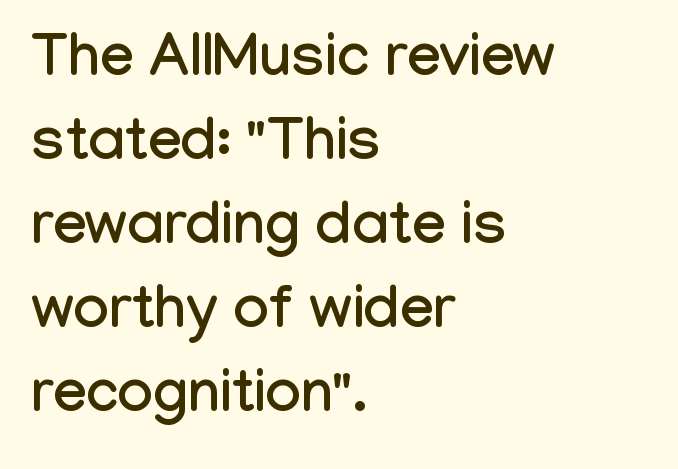
{"serif": "no", "italic": "no", "width": "condensed", "stroke_contrast": "low", "x_height": "medium", "monospaced": "no", "underline": "no", "align": "left", "line_spacing": "normal", "line_spacing_ratio": 1.4, "letter_spacing": "normal", "letter_spacing_em": 0.0, "glyph_px": 60}
